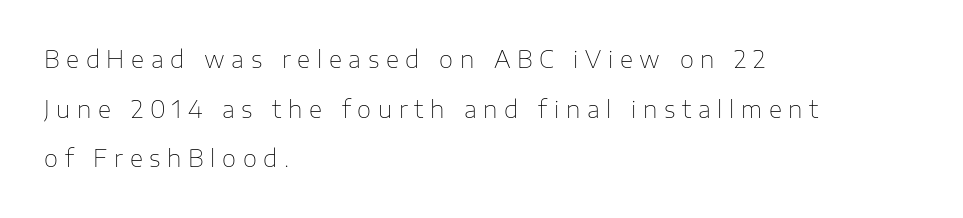
The image shows 23 px text type, upright; set left-aligned, loose line spacing (2.16x), unusually wide letter spacing (+0.29 em), not underlined.
